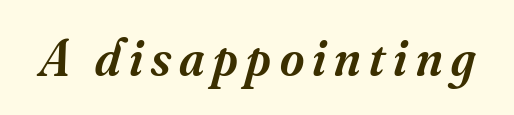
Are there feet on the stems? There are — it's a serif. Firm but not heavy-handed strokes: this text is semibold. In terms of posture, this sample is oblique. Has an underline been added? It has not. Proportional: the letters do not fall into vertical columns.
